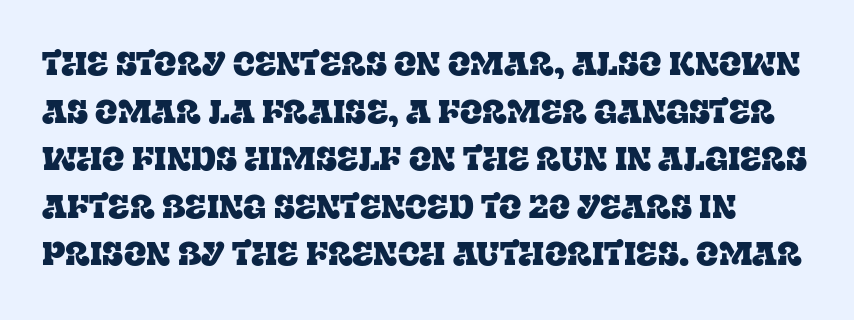
{"serif": "yes", "italic": "no", "width": "normal", "stroke_contrast": "low", "x_height": "large", "monospaced": "no", "underline": "no", "line_spacing": "normal", "line_spacing_ratio": 1.44, "letter_spacing": "normal", "letter_spacing_em": 0.0, "glyph_px": 33}
